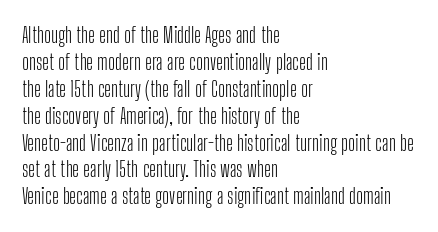
The image shows 21 px text type, upright; set left-aligned, normal line spacing (1.28x), normal letter spacing, not underlined.
